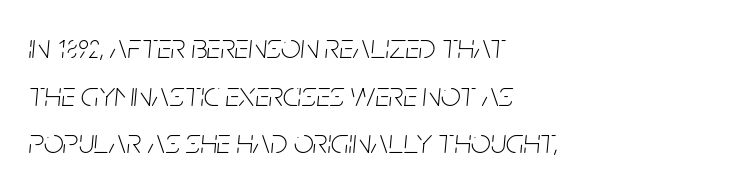
Q: Is the text bold? A: No.
Q: Is the text italic (slanted)? A: Yes, it leans right by about 5 degrees.
Q: Is the text underlined? A: No.
Q: How is the paragraph aligned? A: Left-aligned.
Q: Is the spacing between letters normal or unusually wide? A: Normal.
Q: Is the spacing between lines tight, normal or loose? A: Normal.
Q: Width (condensed, normal, or wide)? A: Condensed.
Q: Stroke contrast? A: Low.
Q: x-height? A: Large.
Q: Monospaced? A: No.
